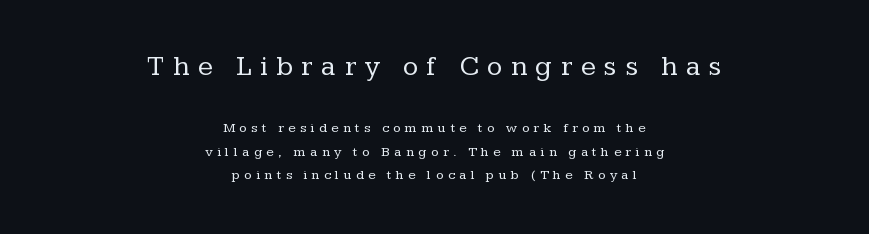
The leading is moderate, giving the passage an even texture. These two chunks differ in scale, with the top chunk taking the larger measure. The lines in this sample share a center point and differ in where they start and stop. Tracking here is generous; glyphs stand well apart from one another.
